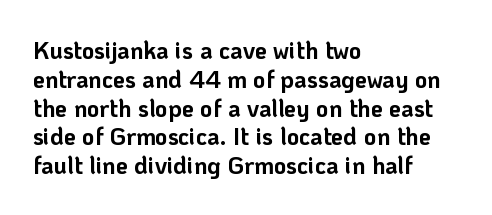
The image shows 24 px bold type, upright; set left-aligned, line spacing 1.2x, normal letter spacing, not underlined.
